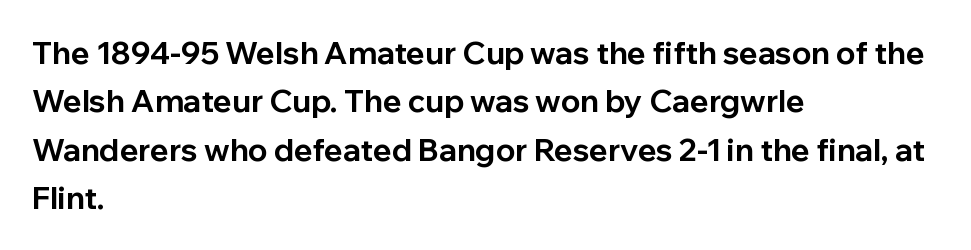
The image shows 31 px bold sans-serif type, upright; set left-aligned, normal line spacing (1.56x), normal letter spacing, not underlined; low stroke contrast and a medium x-height.
